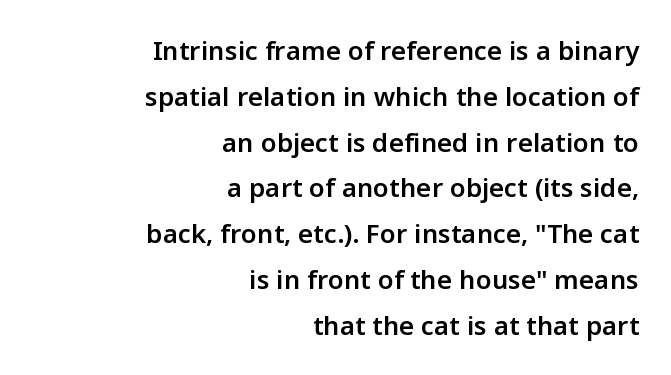
The image shows 26 px text type, upright; set right-aligned, line spacing 1.76x, normal letter spacing, not underlined.
